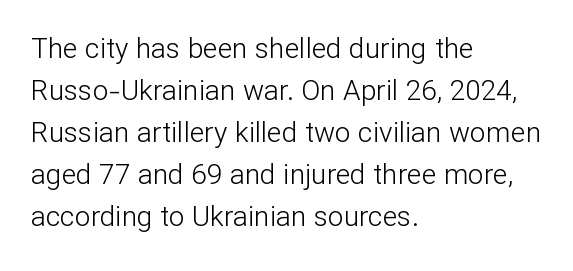
What's the leading like? Ordinary, nothing unusual. Heft: none added — not bold. The zone under the glyphs is completely vacant. Characters remain perfectly vertical along every line. This is sans-serif lettering, the kind often seen on screens and signage. The rendering uses natural spacing where letterforms have individual widths.
